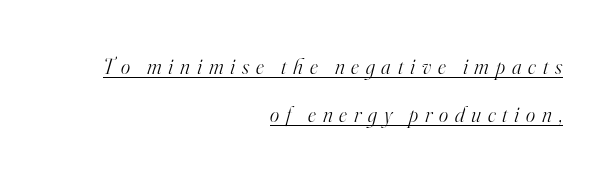
{"italic": "yes", "lean": "right", "slant_degrees": 16, "bold": "no", "underline": "yes", "align": "right", "line_spacing": "loose", "line_spacing_ratio": 2.18, "letter_spacing": "wide", "letter_spacing_em": 0.31, "glyph_px": 22}
